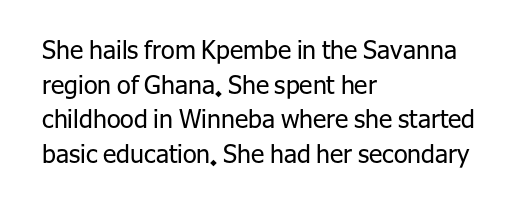
The letters stand straight up with perfectly vertical stems. The typesetter chose a ragged-right arrangement here. What's the leading like? Ordinary, nothing unusual. Nothing unusual about the tracking: characters are spaced as the font intends. Is the stroke heavy? The answer is a plain regular-or-lighter.
